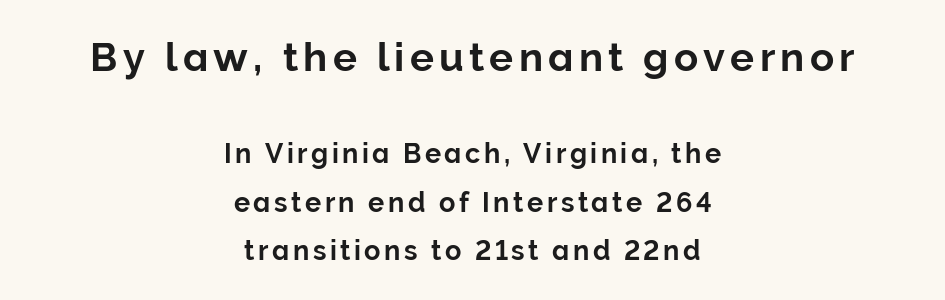
Descenders are the only things crossing below the line. Spacing verdict: proportional, widths tailored to each character. The paragraph has two soft edges and a firm central axis. The block sitting higher on the canvas is the one with enlarged characters. The letters carry no serifs — their stems end cleanly without finishing strokes. No italicization has been applied; the sample stays upright.
